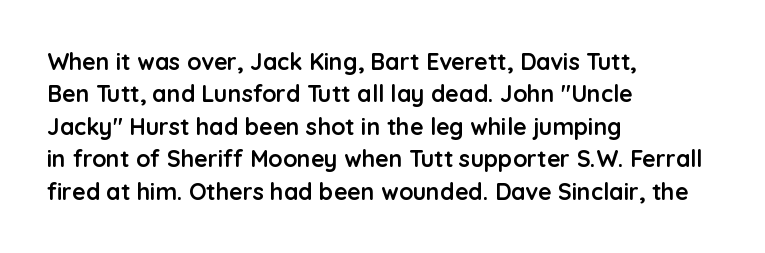
The space directly below the letters is spotless. A dark, heavy texture on the line: the type is bold. Every row of glyphs begins at an identical x-position on the left. Posture: vertical.
